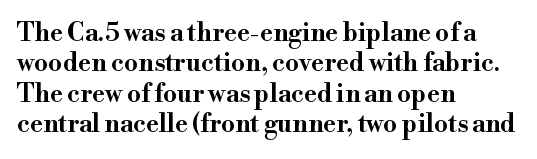
The image shows 25 px text type, upright; set left-aligned, line spacing 1.22x, normal letter spacing, not underlined.
